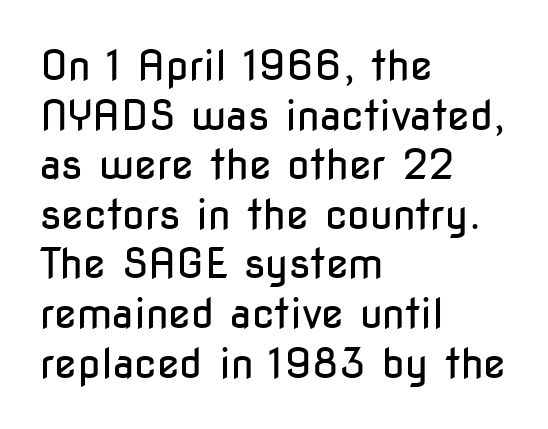
{"serif": "no", "italic": "no", "bold": "no", "weight": "regular", "width": "condensed", "stroke_contrast": "low", "x_height": "medium", "monospaced": "no", "underline": "no", "align": "left", "line_spacing_ratio": 1.21, "letter_spacing": "normal", "letter_spacing_em": 0.0, "glyph_px": 41}
